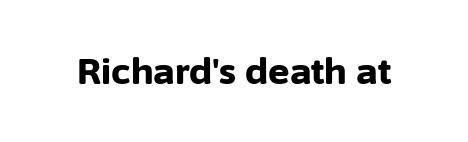
The image shows 36 px bold sans-serif type, upright; set normal letter spacing, not underlined; low stroke contrast and a medium x-height.
